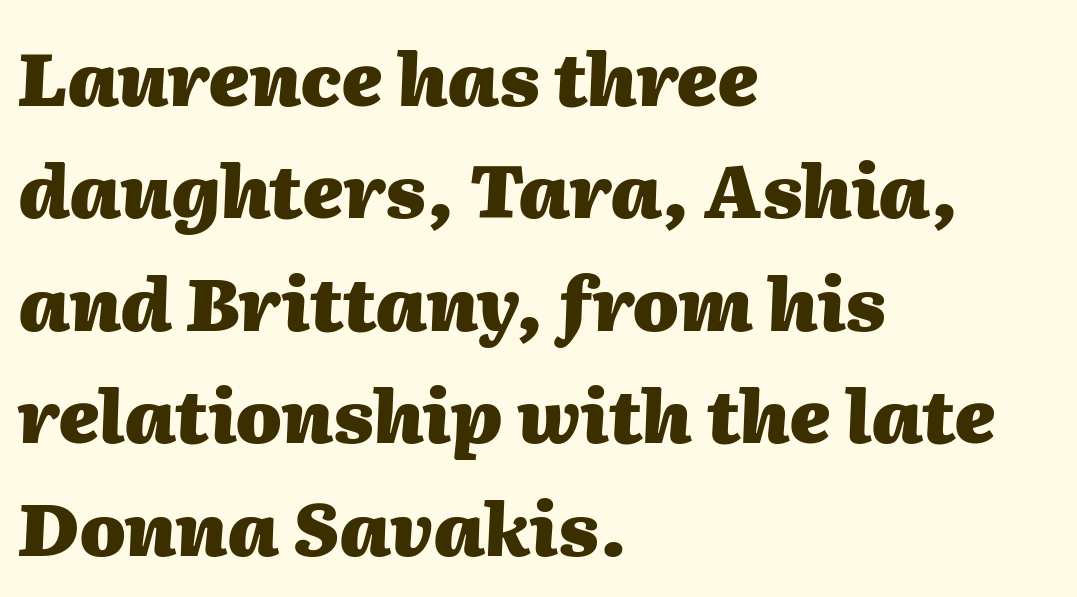
The image shows 74 px heavy type, italic (leaning right); set left-aligned, normal line spacing (1.52x), normal letter spacing, not underlined; medium stroke contrast and a medium x-height.
